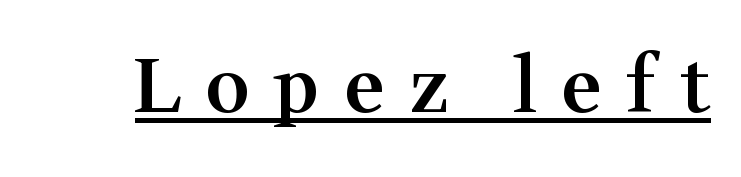
The image shows 76 px semibold serif type, upright; set unusually wide letter spacing (+0.32 em), underlined; medium stroke contrast and a medium x-height.
